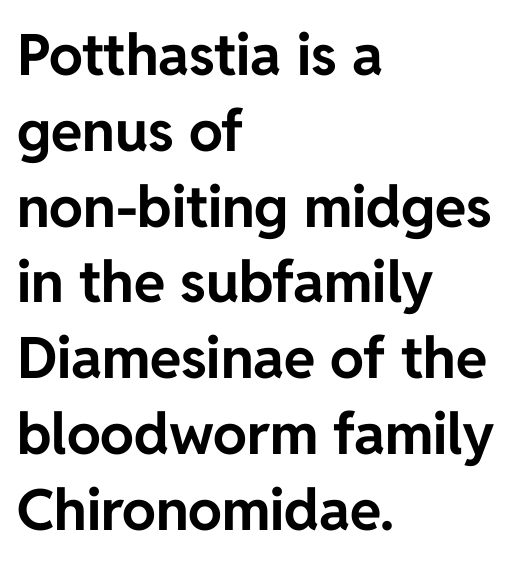
Q: Is the text bold? A: Yes.
Q: Is the text italic (slanted)? A: No, it is upright.
Q: Is the typeface a serif or a sans-serif typeface? A: Sans-serif.
Q: Is the text underlined? A: No.
Q: How is the paragraph aligned? A: Left-aligned.
Q: Is the spacing between letters normal or unusually wide? A: Normal.
Q: Is the spacing between lines tight, normal or loose? A: Normal.
Q: Width (condensed, normal, or wide)? A: Normal.
Q: Stroke contrast? A: Low.
Q: x-height? A: Medium.
Q: Monospaced? A: No.
